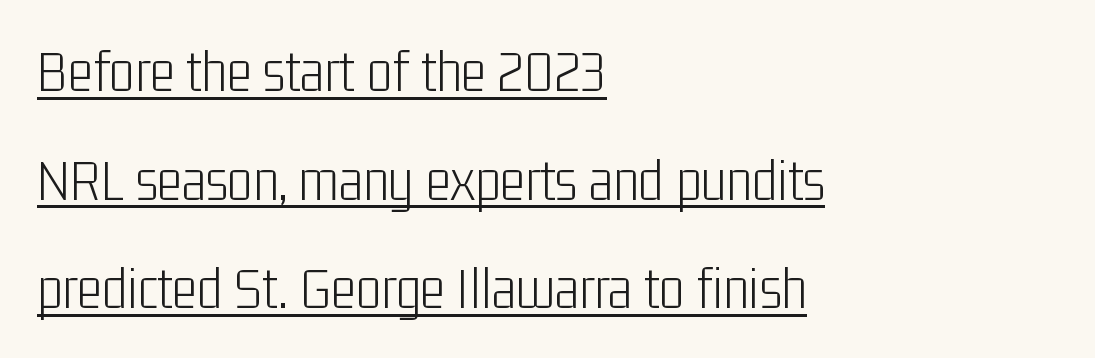
The image shows 60 px light, condensed sans-serif type, upright; set left-aligned, line spacing 1.81x, normal letter spacing, underlined; low stroke contrast and a medium x-height.
